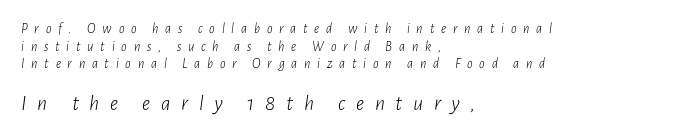
Q: Is the text bold? A: No.
Q: Is the text italic (slanted)? A: Yes, it leans right by about 7 degrees.
Q: Is the text underlined? A: No.
Q: How is the paragraph aligned? A: Left-aligned.
Q: Is the spacing between letters normal or unusually wide? A: Unusually wide.
Q: Is the spacing between lines tight, normal or loose? A: Normal.
Q: Which block of text is set in a larger size, the first (top) or the second (bottom)? A: The second (bottom) one.
